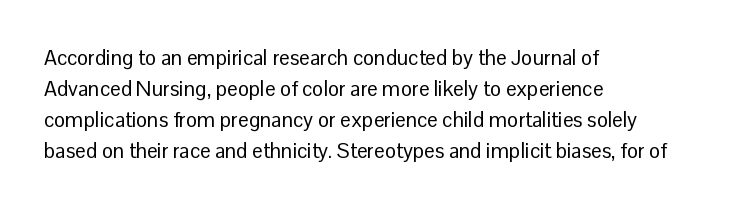
Q: Is the text bold? A: No.
Q: Is the text italic (slanted)? A: No, it is upright.
Q: Is the text underlined? A: No.
Q: How is the paragraph aligned? A: Left-aligned.
Q: Is the spacing between letters normal or unusually wide? A: Normal.
Q: Is the spacing between lines tight, normal or loose? A: Normal.
